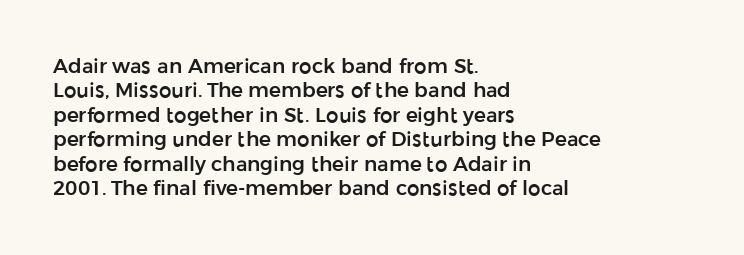
{"italic": "no", "underline": "no", "align": "left", "line_spacing_ratio": 1.22, "letter_spacing": "normal", "letter_spacing_em": 0.0, "glyph_px": 20}
